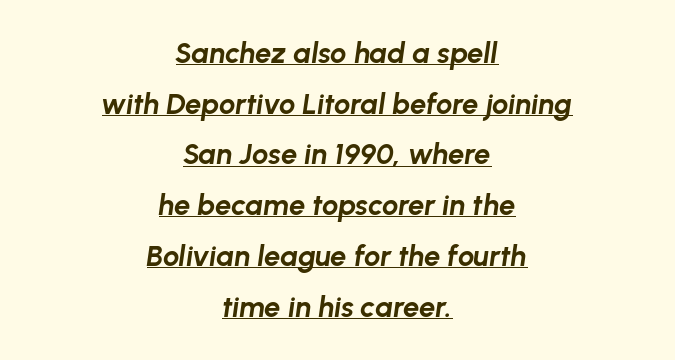
The image shows 29 px bold type, italic (leaning right); set centered, line spacing 1.75x, normal letter spacing, underlined; low stroke contrast and a medium x-height.
